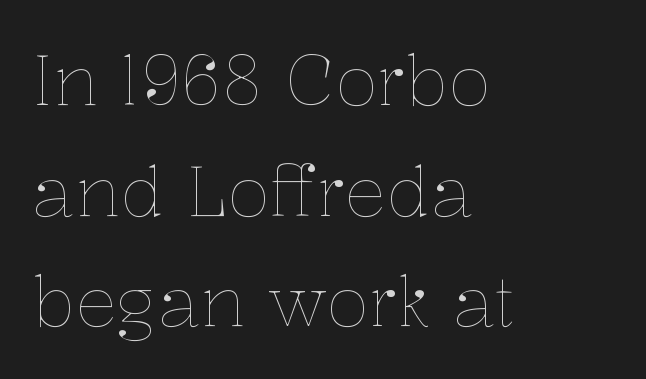
Is this a fixed-width face? No — the glyphs have proportional, varying widths. Layout note: lines flush left. Quick note: not italic, upright. The rendering keeps characters at their native spacing.
